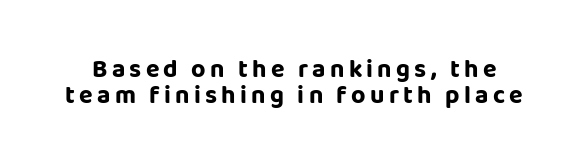
The image shows 25 px bold type, upright; set tight line spacing (1.03x), not underlined.
